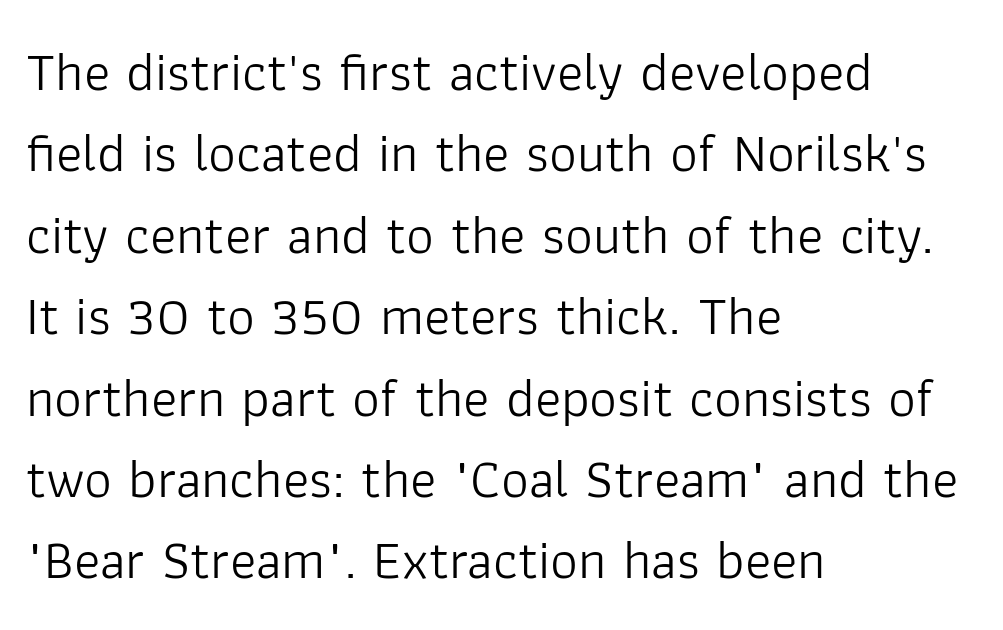
{"serif": "no", "italic": "no", "bold": "no", "weight": "light", "width": "normal", "stroke_contrast": "low", "x_height": "medium", "monospaced": "no", "underline": "no", "align": "left", "line_spacing": "normal", "line_spacing_ratio": 1.48, "letter_spacing": "normal", "letter_spacing_em": 0.0, "glyph_px": 55}
